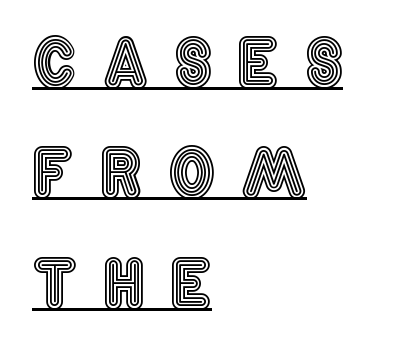
{"italic": "no", "width": "condensed", "x_height": "large", "monospaced": "no", "underline": "yes", "align": "left", "line_spacing": "normal", "line_spacing_ratio": 1.7, "letter_spacing": "wide", "letter_spacing_em": 0.4, "glyph_px": 65}
